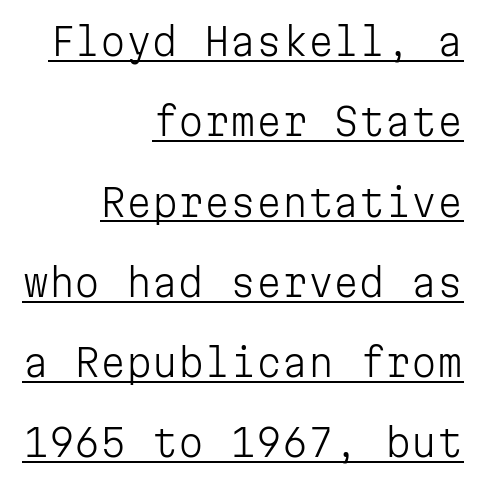
{"serif": "no", "italic": "no", "bold": "no", "weight": "light", "width": "normal", "stroke_contrast": "low", "x_height": "medium", "monospaced": "yes", "underline": "yes", "align": "right", "line_spacing": "loose", "line_spacing_ratio": 2.17, "letter_spacing": "normal", "letter_spacing_em": 0.0, "glyph_px": 37}
